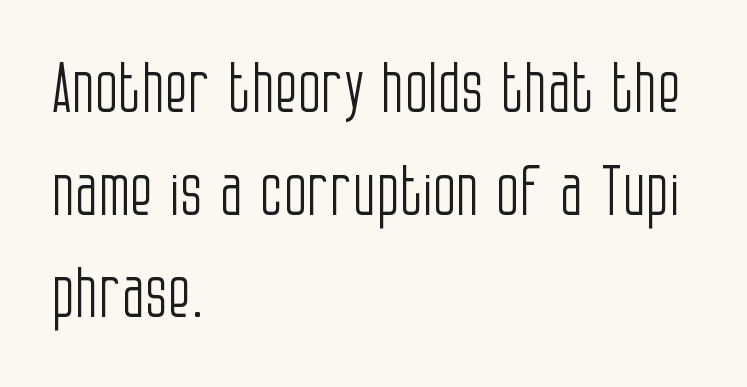
Q: Is the text bold? A: No.
Q: Is the text italic (slanted)? A: No, it is upright.
Q: Is the typeface a serif or a sans-serif typeface? A: Sans-serif.
Q: Is the text underlined? A: No.
Q: How is the paragraph aligned? A: Left-aligned.
Q: Is the spacing between letters normal or unusually wide? A: Normal.
Q: Is the spacing between lines tight, normal or loose? A: Normal.
Q: Width (condensed, normal, or wide)? A: Condensed.
Q: Stroke contrast? A: Low.
Q: x-height? A: Large.
Q: Monospaced? A: No.
